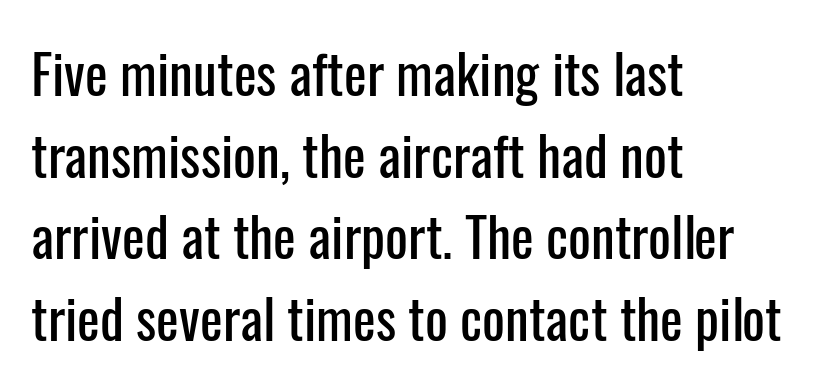
{"serif": "no", "italic": "no", "width": "condensed", "stroke_contrast": "low", "x_height": "medium", "monospaced": "no", "underline": "no", "align": "left", "line_spacing": "normal", "line_spacing_ratio": 1.51, "letter_spacing": "normal", "letter_spacing_em": 0.0, "glyph_px": 54}
